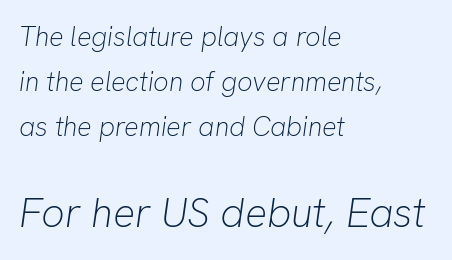
The image shows 41 px light type, italic (leaning right); set left-aligned, normal line spacing (1.66x), normal letter spacing, not underlined; the second (bottom) block is 1.52x larger; low stroke contrast and a medium x-height.
